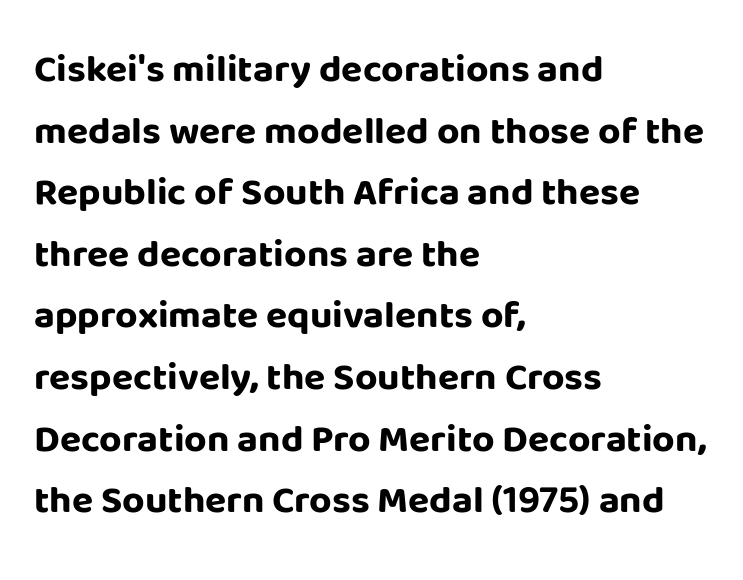
Q: Is the text bold? A: Yes.
Q: Is the text italic (slanted)? A: No, it is upright.
Q: Is the typeface a serif or a sans-serif typeface? A: Sans-serif.
Q: Is the text underlined? A: No.
Q: How is the paragraph aligned? A: Left-aligned.
Q: Is the spacing between letters normal or unusually wide? A: Normal.
Q: Is the spacing between lines tight, normal or loose? A: Normal.
Q: Width (condensed, normal, or wide)? A: Normal.
Q: Stroke contrast? A: Low.
Q: x-height? A: Large.
Q: Monospaced? A: No.
